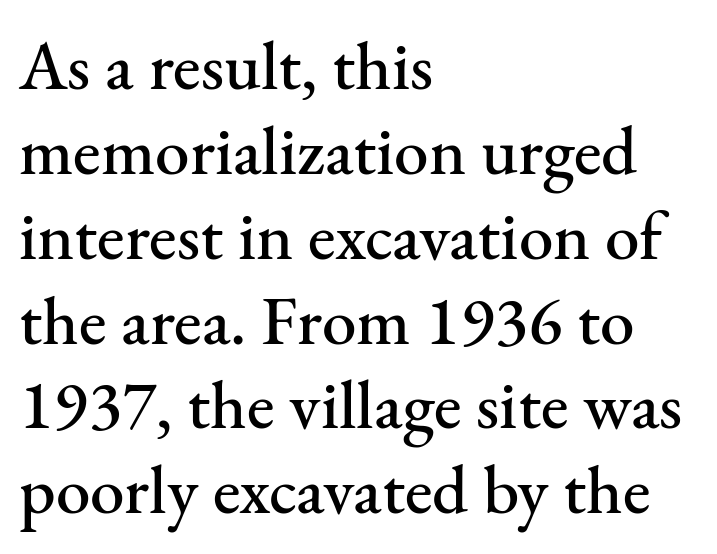
You can tell from the footed stems that serif type was used. Here the designer chose a conventional face with non-uniform glyph widths. Ascenders rise straight up at ninety degrees. Leftover space on each line is placed entirely after the last word. Each word holds together tightly as a unit, with standard inter-letter gaps. Check under the words: just untouched page.
